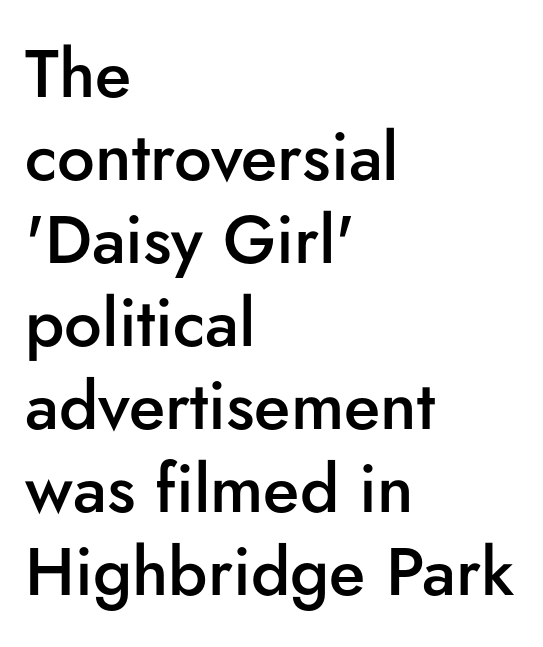
A typesetter would call this proportional, since set widths differ per character. The tracking reads as untouched default to a designer's eye. These lines are composed in type without serifs. Quick note: underline off. Weight check: semibold — heavier than regular, not quite bold.
